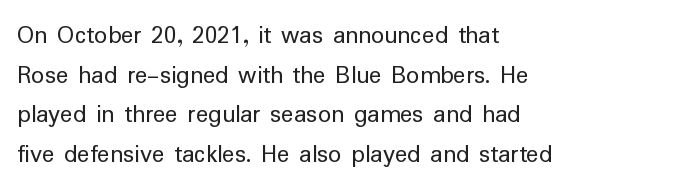
Q: Is the text bold? A: No.
Q: Is the text italic (slanted)? A: No, it is upright.
Q: Is the text underlined? A: No.
Q: How is the paragraph aligned? A: Left-aligned.
Q: Is the spacing between letters normal or unusually wide? A: Normal.
Q: Is the spacing between lines tight, normal or loose? A: Normal.
